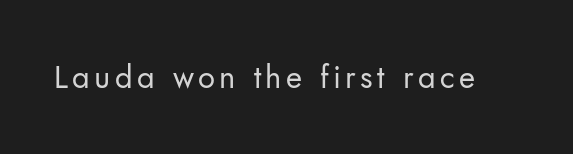
The image shows 31 px regular-weight sans-serif type, upright; set not underlined; low stroke contrast and a small x-height.
